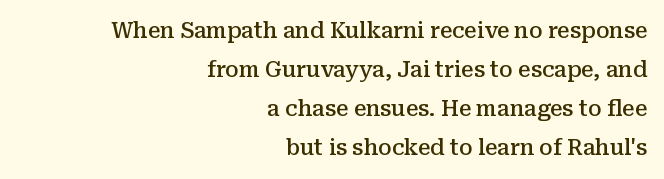
Q: Is the text bold? A: Semi-bold.
Q: Is the text italic (slanted)? A: No, it is upright.
Q: Is the text underlined? A: No.
Q: How is the paragraph aligned? A: Right-aligned.
Q: Is the spacing between letters normal or unusually wide? A: Normal.
